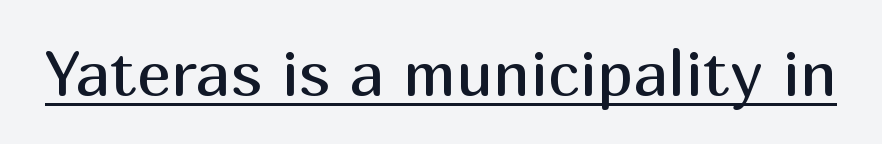
{"serif": "no", "italic": "no", "bold": "no", "weight": "regular", "width": "normal", "stroke_contrast": "medium", "x_height": "medium", "monospaced": "no", "underline": "yes", "letter_spacing": "normal", "letter_spacing_em": 0.0, "glyph_px": 64}
